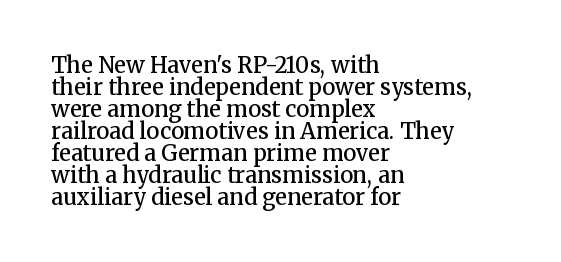
Words float on clear page, feet unadorned. Interline gaps are noticeably narrow in this sample. Each line starts at the same left margin while the right side varies. The typesetting leans somewhat heavy: a semibold. Characters remain perfectly vertical along every line.
